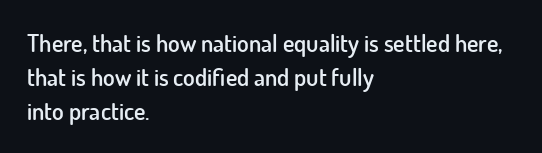
Does the weight exceed regular? Yes, but only to semibold. The glyphs are unaccompanied by any horizontal stroke below them. Line starts are locked; line ends wander. Leading: standard.
